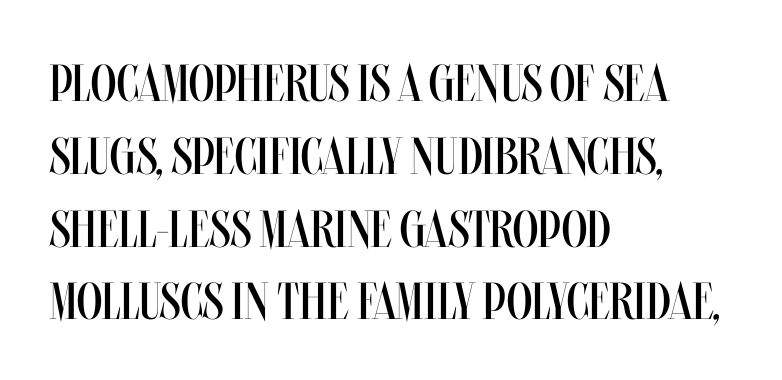
Q: Is the text bold? A: No.
Q: Is the text italic (slanted)? A: No, it is upright.
Q: Is the text underlined? A: No.
Q: How is the paragraph aligned? A: Left-aligned.
Q: Is the spacing between letters normal or unusually wide? A: Normal.
Q: Is the spacing between lines tight, normal or loose? A: Normal.
Q: Width (condensed, normal, or wide)? A: Condensed.
Q: Stroke contrast? A: Medium.
Q: x-height? A: Large.
Q: Monospaced? A: No.
